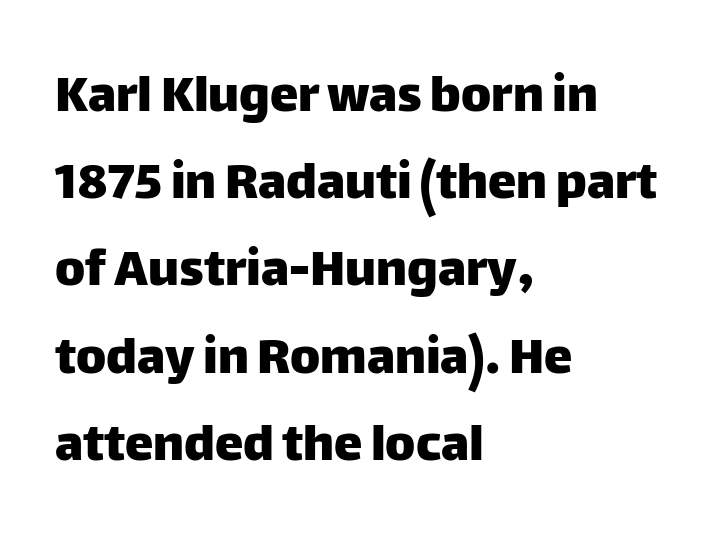
Every stem runs plumb, perpendicular to the baseline. Anything drawn beneath the words? Only blank space. The block of text has a typical density, with ordinary space between rows. Spacing verdict: proportional, widths tailored to each character. The gaps between neighbouring characters are ordinary and unremarkable. You can tell from the bare stems that sans-serif type was used.
